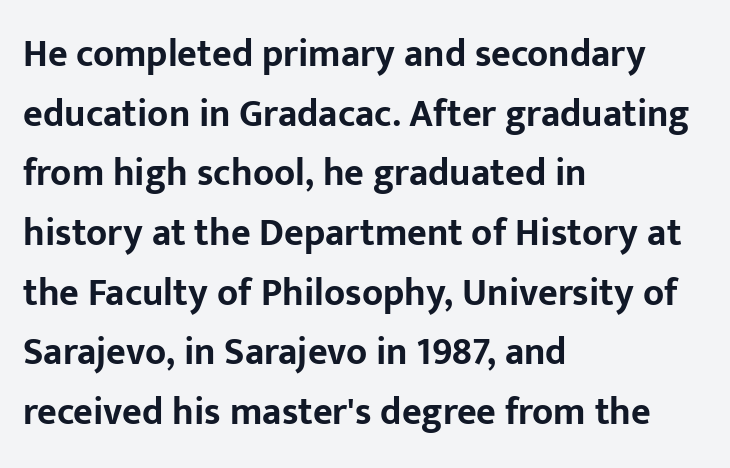
{"serif": "no", "italic": "no", "bold": "yes", "weight": "bold", "width": "normal", "stroke_contrast": "low", "x_height": "medium", "monospaced": "no", "underline": "no", "align": "left", "line_spacing": "normal", "line_spacing_ratio": 1.57, "letter_spacing": "normal", "letter_spacing_em": 0.0, "glyph_px": 38}
